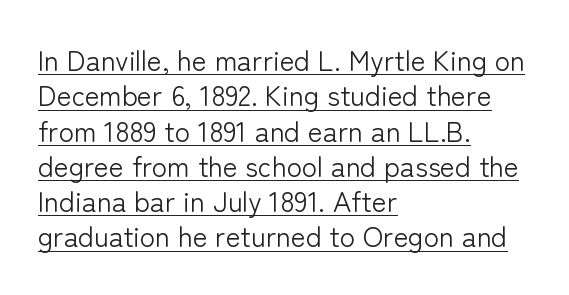
{"serif": "no", "italic": "no", "bold": "no", "weight": "light", "width": "normal", "stroke_contrast": "low", "x_height": "medium", "monospaced": "no", "underline": "yes", "align": "left", "line_spacing": "normal", "line_spacing_ratio": 1.26, "letter_spacing": "normal", "letter_spacing_em": 0.0, "glyph_px": 28}
